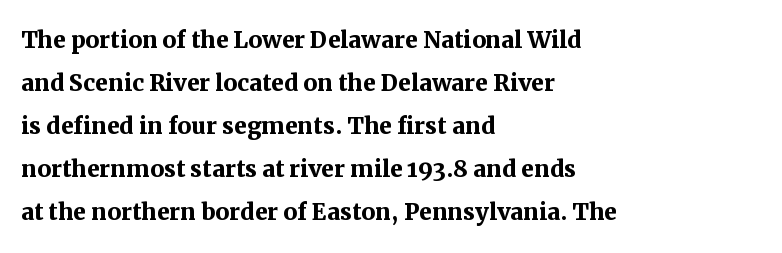
Q: Is the text bold? A: Yes.
Q: Is the text italic (slanted)? A: No, it is upright.
Q: Is the typeface a serif or a sans-serif typeface? A: Serif.
Q: Is the text underlined? A: No.
Q: How is the paragraph aligned? A: Left-aligned.
Q: Is the spacing between letters normal or unusually wide? A: Normal.
Q: Is the spacing between lines tight, normal or loose? A: Normal.
Q: Width (condensed, normal, or wide)? A: Normal.
Q: Stroke contrast? A: Medium.
Q: x-height? A: Medium.
Q: Monospaced? A: No.
